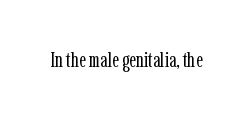
The passage shown is not underscored anywhere. The font's upright variant was chosen for this text. Stems here are at most as thick as an everyday book face. Observe the ordinary spacing: letters are neighbours, not strangers.
